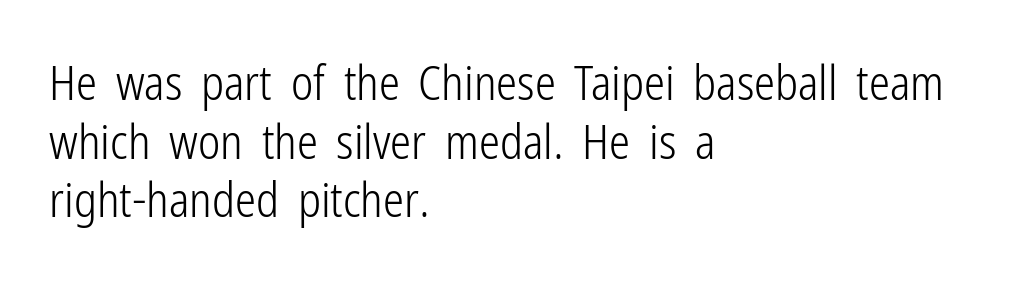
Q: Is the text bold? A: No.
Q: Is the text italic (slanted)? A: No, it is upright.
Q: Is the typeface a serif or a sans-serif typeface? A: Sans-serif.
Q: Is the text underlined? A: No.
Q: How is the paragraph aligned? A: Left-aligned.
Q: Is the spacing between letters normal or unusually wide? A: Normal.
Q: Is the spacing between lines tight, normal or loose? A: Normal.
Q: Width (condensed, normal, or wide)? A: Condensed.
Q: Stroke contrast? A: Low.
Q: x-height? A: Medium.
Q: Monospaced? A: No.
